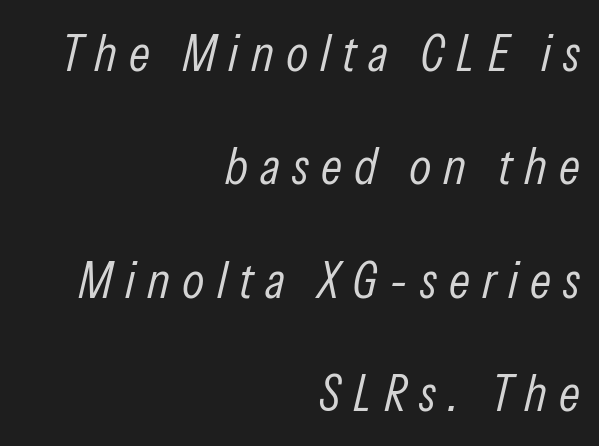
Letters have the restrained weight of plain body copy at most. The typesetter chose a ragged-left arrangement here. Students, observe: this is what heavily led, spacious text looks like. Every character sits at an angle, as italics do. Nobody drew a line under any word here. The letters advance in unequal steps, a hallmark of proportional type.
